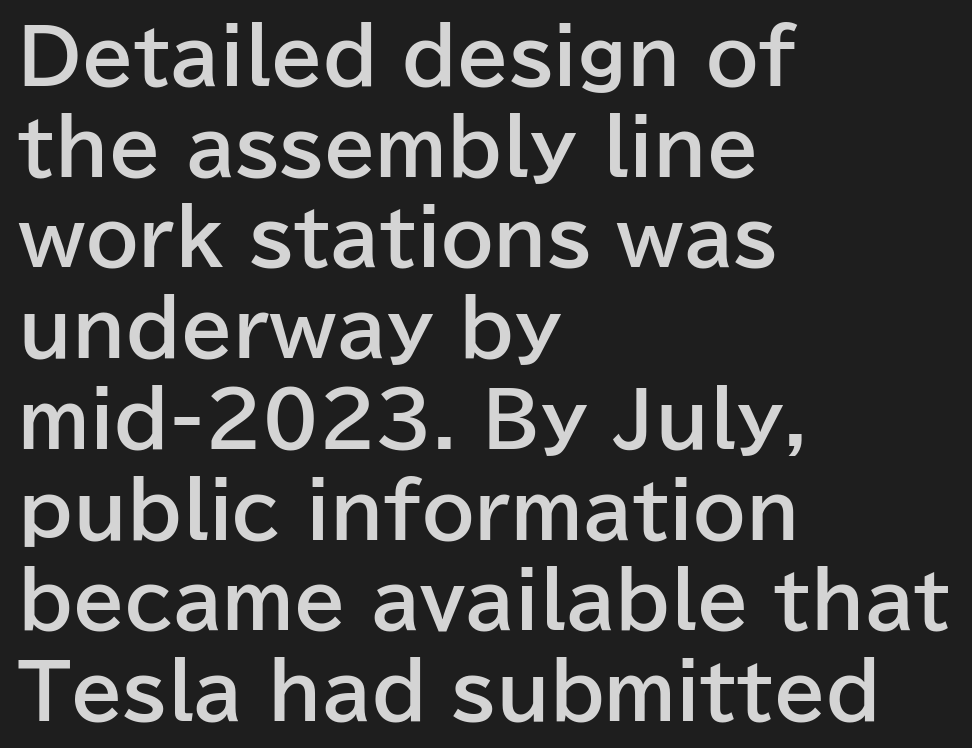
Q: Is the text bold? A: Yes.
Q: Is the text italic (slanted)? A: No, it is upright.
Q: Is the typeface a serif or a sans-serif typeface? A: Sans-serif.
Q: Is the text underlined? A: No.
Q: How is the paragraph aligned? A: Left-aligned.
Q: Is the spacing between letters normal or unusually wide? A: Normal.
Q: Width (condensed, normal, or wide)? A: Normal.
Q: Stroke contrast? A: Low.
Q: x-height? A: Medium.
Q: Monospaced? A: No.
